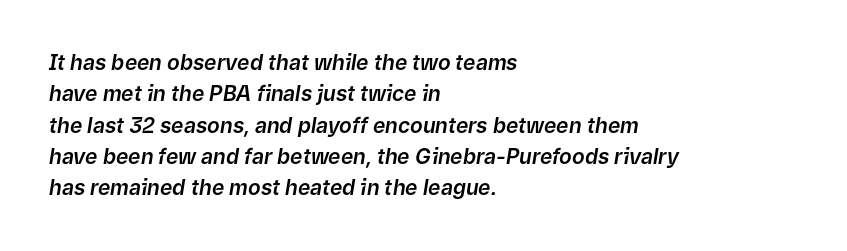
Q: Is the text italic (slanted)? A: Yes, it leans right by about 9 degrees.
Q: Is the text underlined? A: No.
Q: How is the paragraph aligned? A: Left-aligned.
Q: Is the spacing between letters normal or unusually wide? A: Normal.
Q: Is the spacing between lines tight, normal or loose? A: Normal.
